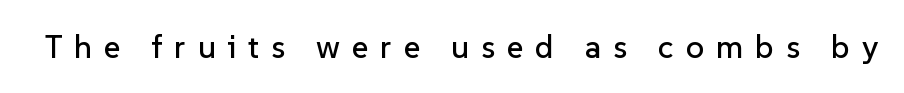
Q: Is the text italic (slanted)? A: No, it is upright.
Q: Is the typeface a serif or a sans-serif typeface? A: Sans-serif.
Q: Is the text underlined? A: No.
Q: Is the spacing between letters normal or unusually wide? A: Unusually wide.
Q: Width (condensed, normal, or wide)? A: Normal.
Q: Stroke contrast? A: Low.
Q: x-height? A: Medium.
Q: Monospaced? A: No.
